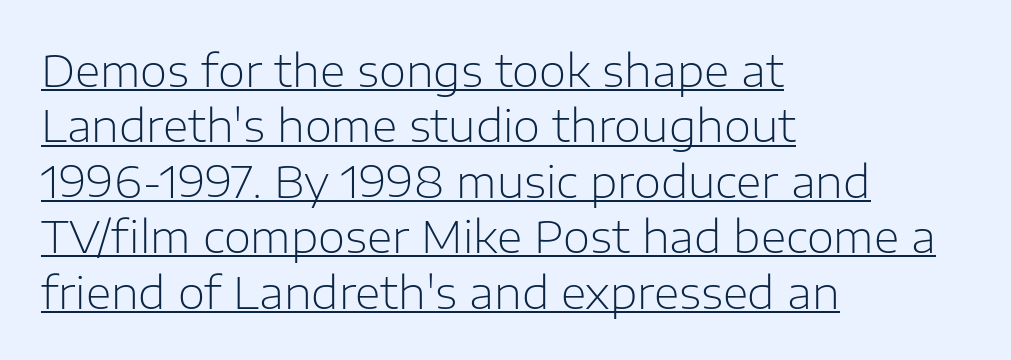
The image shows 44 px light sans-serif type, upright; set left-aligned, normal line spacing (1.26x), normal letter spacing, underlined; low stroke contrast and a medium x-height.
